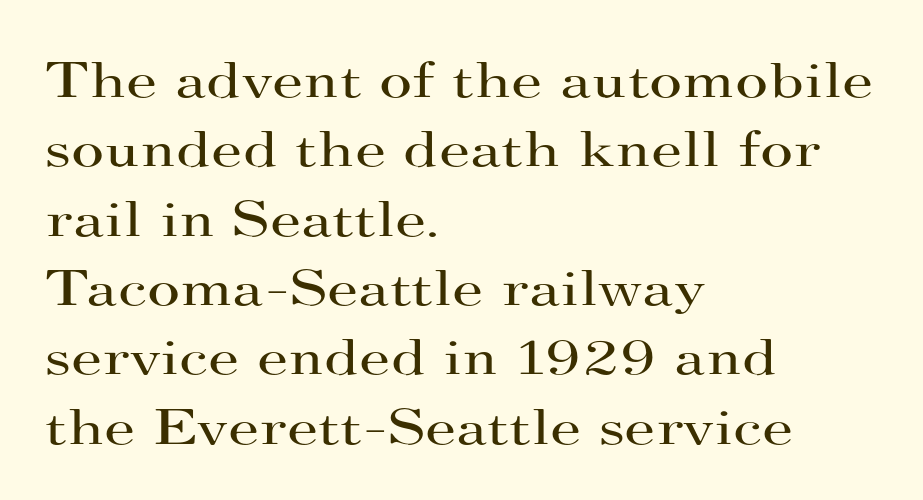
{"serif": "yes", "italic": "no", "bold": "no", "weight": "regular", "width": "wide", "stroke_contrast": "high", "x_height": "small", "monospaced": "no", "underline": "no", "align": "left", "line_spacing": "normal", "line_spacing_ratio": 1.36, "letter_spacing": "normal", "letter_spacing_em": 0.0, "glyph_px": 51}
